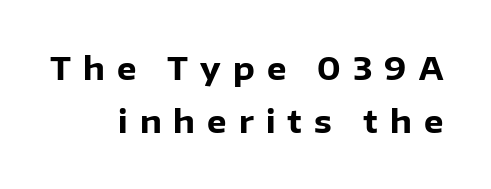
Every row of glyphs terminates at an identical x-position on the right. Every stem runs plumb, perpendicular to the baseline. The passage shown is typed in a proportional face where columns would drift. Note: no serifs on the glyphs.
